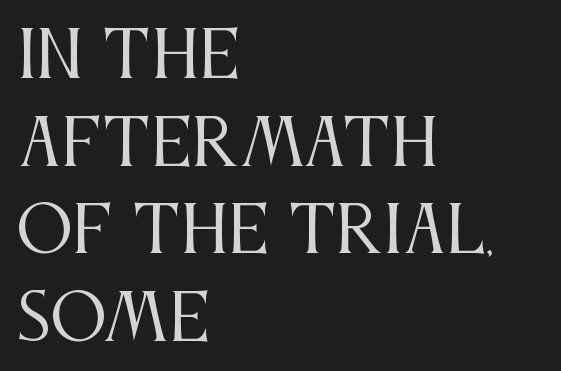
The image shows 63 px regular-weight, condensed serif type, upright; set left-aligned, normal line spacing (1.39x), normal letter spacing, not underlined; medium stroke contrast and a large x-height.
